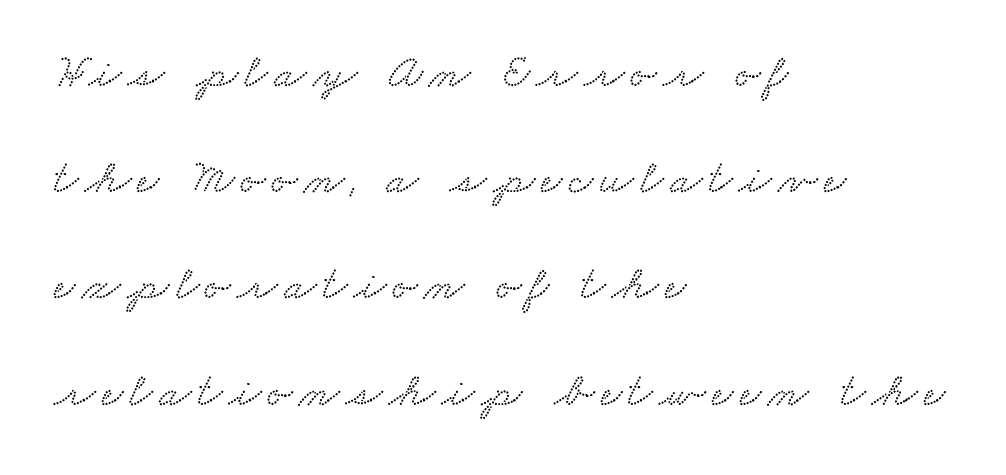
Q: Is the typeface a serif or a sans-serif typeface? A: Serif.
Q: Is the text underlined? A: No.
Q: How is the paragraph aligned? A: Left-aligned.
Q: Is the spacing between lines tight, normal or loose? A: Loose.
Q: Width (condensed, normal, or wide)? A: Wide.
Q: Stroke contrast? A: Low.
Q: x-height? A: Small.
Q: Monospaced? A: No.
